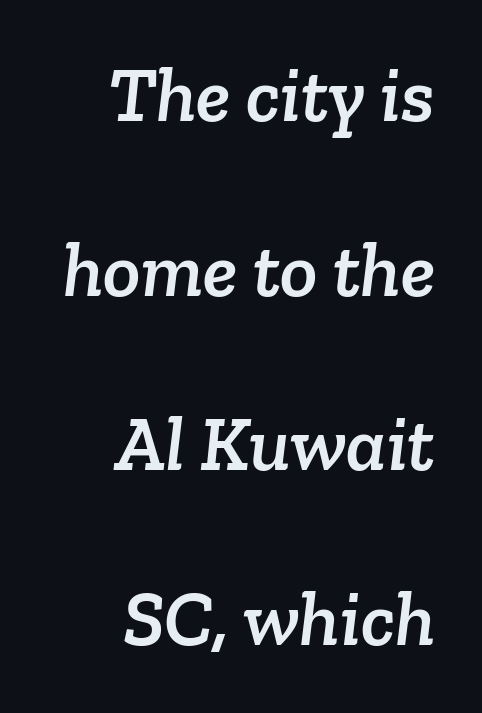
The compositor pushed each line to the right boundary. Beneath every word, the page is bare. Stroke terminals: seriffed. The gaps between neighbouring characters are ordinary and unremarkable. These lines stand farther apart than default settings would place them. The passage shown is typed in a proportional face where columns would drift.
